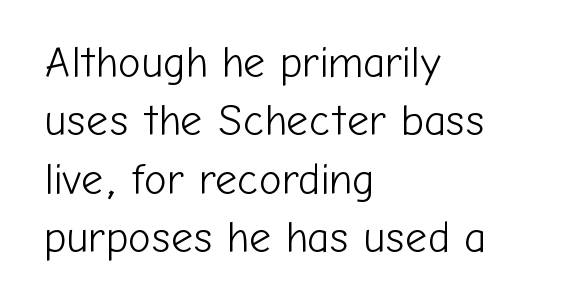
Think of a printed novel: that variable character pitch is what you see here. Nothing sits at the stroke ends, so this counts as sans-serif. Each stroke keeps to a modest, everyday thickness or less. The zone under the glyphs is completely vacant. The lettering holds an erect, upright posture throughout.
